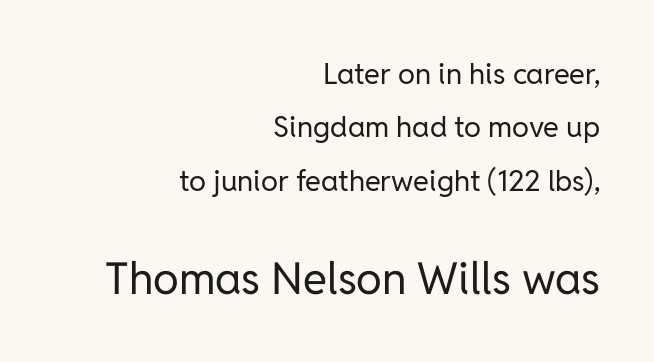
Q: Is the text bold? A: No.
Q: Is the text italic (slanted)? A: No, it is upright.
Q: Is the typeface a serif or a sans-serif typeface? A: Sans-serif.
Q: Is the text underlined? A: No.
Q: How is the paragraph aligned? A: Right-aligned.
Q: Is the spacing between letters normal or unusually wide? A: Normal.
Q: Which block of text is set in a larger size, the first (top) or the second (bottom)? A: The second (bottom) one.
Q: Width (condensed, normal, or wide)? A: Normal.
Q: Stroke contrast? A: Low.
Q: x-height? A: Medium.
Q: Monospaced? A: No.
